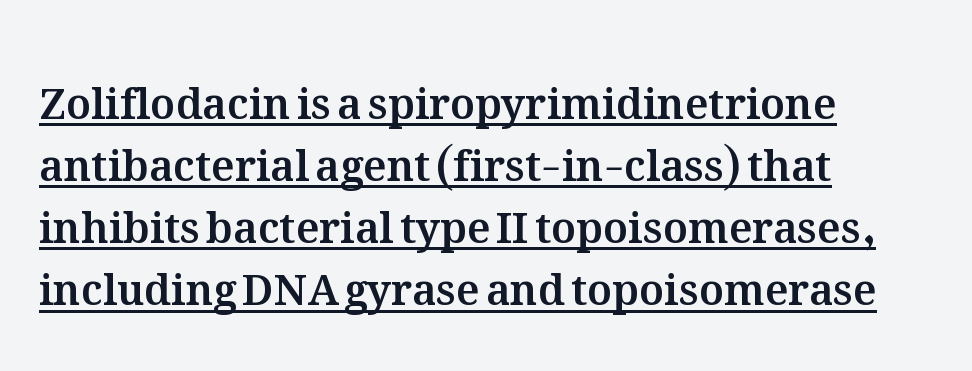
{"italic": "no", "width": "normal", "stroke_contrast": "medium", "x_height": "medium", "monospaced": "no", "underline": "yes", "align": "left", "line_spacing": "normal", "line_spacing_ratio": 1.48, "letter_spacing": "normal", "letter_spacing_em": 0.0, "glyph_px": 42}
